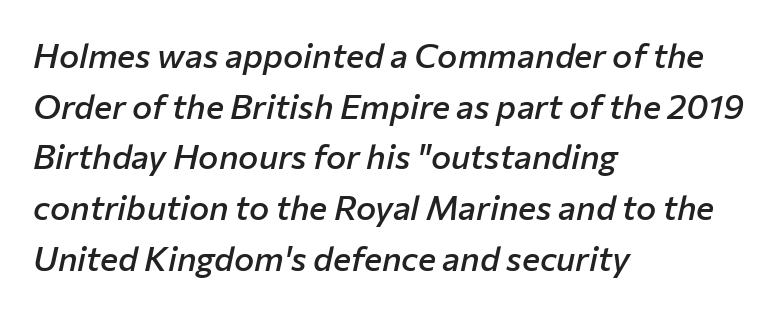
Each row of text sits above clean, open space. Interline gaps are of average width in this sample. Weight: semibold (demi). Visually the block forms a straight wall on the left and a jagged coastline on the right.
